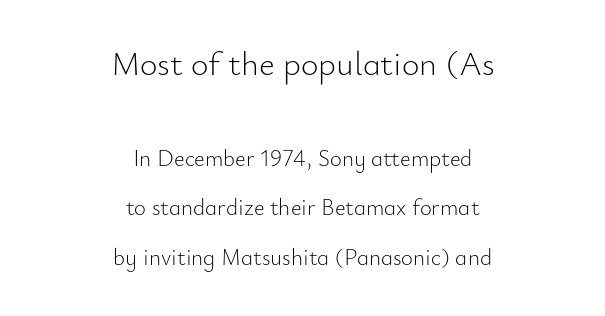
{"serif": "no", "italic": "no", "bold": "no", "weight": "light", "width": "normal", "stroke_contrast": "low", "x_height": "small", "monospaced": "no", "underline": "no", "align": "center", "line_spacing": "loose", "line_spacing_ratio": 2.16, "letter_spacing": "normal", "letter_spacing_em": 0.0, "larger_block": "first", "size_ratio": 1.48, "glyph_px": 34}
